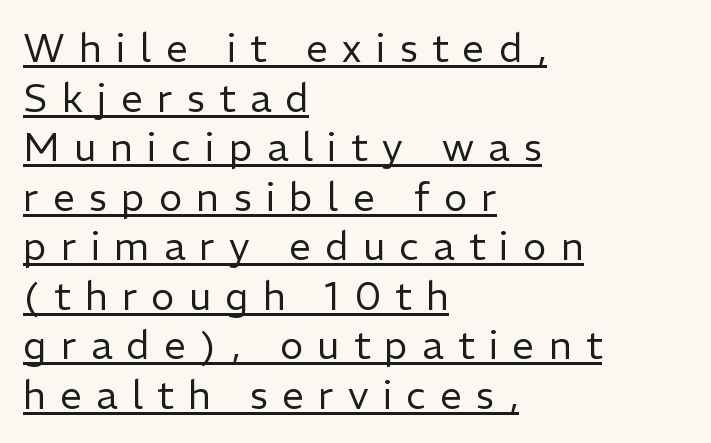
The image shows 39 px regular-weight sans-serif type, upright; set left-aligned, normal line spacing (1.27x), unusually wide letter spacing (+0.37 em), underlined; low stroke contrast and a medium x-height.
